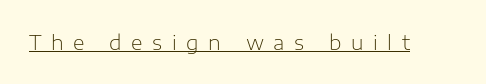
Q: Is the text bold? A: No.
Q: Is the text italic (slanted)? A: No, it is upright.
Q: Is the text underlined? A: Yes.
Q: Is the spacing between letters normal or unusually wide? A: Unusually wide.
